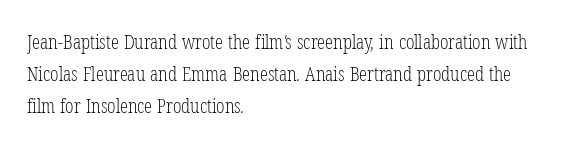
Q: Is the text bold? A: No.
Q: Is the text underlined? A: No.
Q: How is the paragraph aligned? A: Left-aligned.
Q: Is the spacing between letters normal or unusually wide? A: Normal.
Q: Is the spacing between lines tight, normal or loose? A: Normal.
